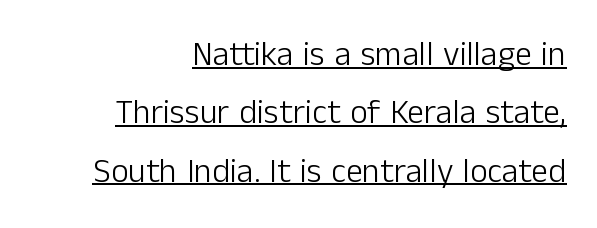
{"serif": "no", "italic": "no", "bold": "no", "weight": "light", "width": "normal", "stroke_contrast": "low", "x_height": "medium", "monospaced": "no", "underline": "yes", "align": "right", "line_spacing_ratio": 1.72, "letter_spacing": "normal", "letter_spacing_em": 0.0, "glyph_px": 34}
